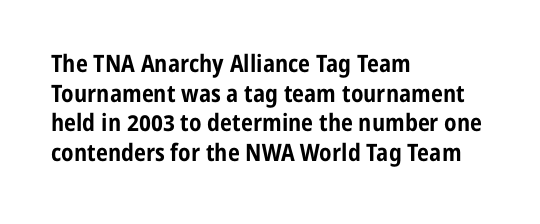
Q: Is the text bold? A: Yes.
Q: Is the text italic (slanted)? A: No, it is upright.
Q: Is the text underlined? A: No.
Q: How is the paragraph aligned? A: Left-aligned.
Q: Is the spacing between letters normal or unusually wide? A: Normal.
